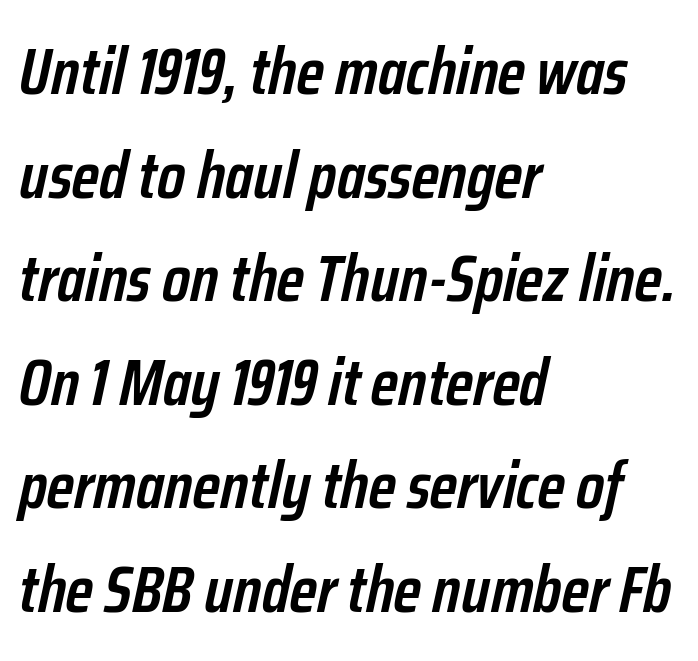
Q: Is the text bold? A: Semi-bold.
Q: Is the text italic (slanted)? A: Yes, it leans right by about 12 degrees.
Q: Is the text underlined? A: No.
Q: How is the paragraph aligned? A: Left-aligned.
Q: Is the spacing between letters normal or unusually wide? A: Normal.
Q: Is the spacing between lines tight, normal or loose? A: Normal.
Q: Width (condensed, normal, or wide)? A: Condensed.
Q: Stroke contrast? A: Low.
Q: x-height? A: Medium.
Q: Monospaced? A: No.
